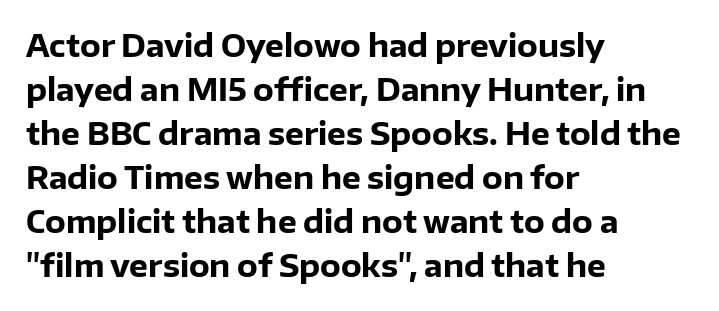
Q: Is the text bold? A: Yes.
Q: Is the text italic (slanted)? A: No, it is upright.
Q: Is the typeface a serif or a sans-serif typeface? A: Sans-serif.
Q: Is the text underlined? A: No.
Q: How is the paragraph aligned? A: Left-aligned.
Q: Is the spacing between letters normal or unusually wide? A: Normal.
Q: Is the spacing between lines tight, normal or loose? A: Normal.
Q: Width (condensed, normal, or wide)? A: Normal.
Q: Stroke contrast? A: Low.
Q: x-height? A: Medium.
Q: Monospaced? A: No.
